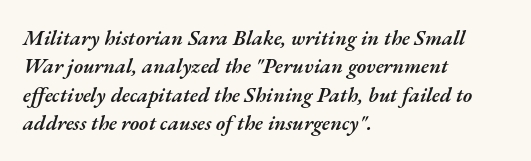
Does the weight exceed regular? Yes, but only to semibold. The passage shown has conventional tracking throughout. Each line starts at the same left margin while the right side varies. The letters are slanted; this is an italic face. Unmarked baselines from the first word to the last.
